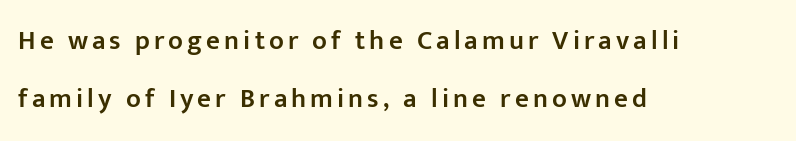
Firm but not heavy-handed strokes: this text is semibold. Successive baselines arrive slowly, with a big drop between each. Rendered with straight, roman letterforms. A student would call this left alignment; a typographer would say flush left, rag right.
